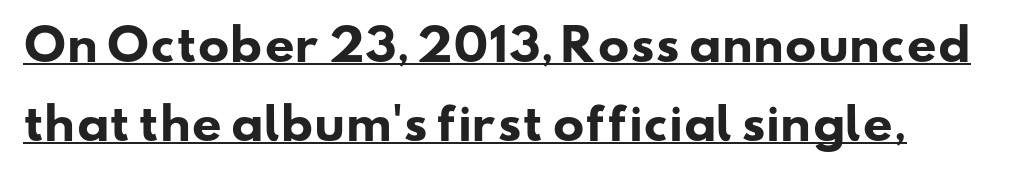
The image shows 42 px heavy, wide sans-serif type; set line spacing 1.88x, normal letter spacing, underlined; low stroke contrast and a small x-height.
